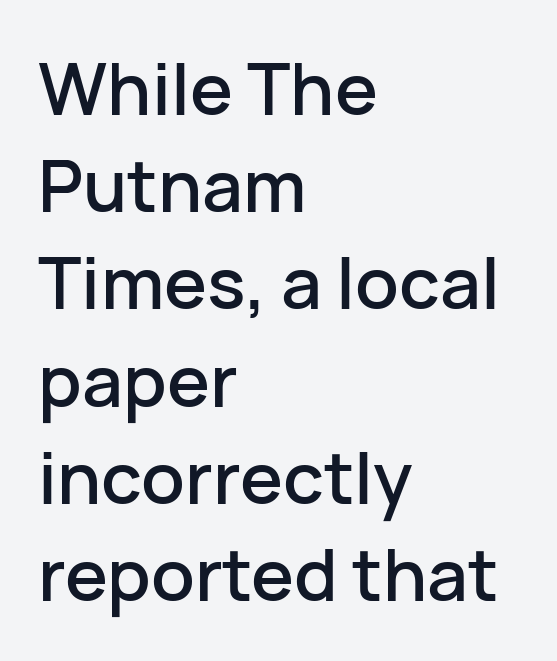
Q: Is the text italic (slanted)? A: No, it is upright.
Q: Is the typeface a serif or a sans-serif typeface? A: Sans-serif.
Q: Is the text underlined? A: No.
Q: How is the paragraph aligned? A: Left-aligned.
Q: Is the spacing between letters normal or unusually wide? A: Normal.
Q: Is the spacing between lines tight, normal or loose? A: Normal.
Q: Width (condensed, normal, or wide)? A: Normal.
Q: Stroke contrast? A: Low.
Q: x-height? A: Medium.
Q: Monospaced? A: No.
